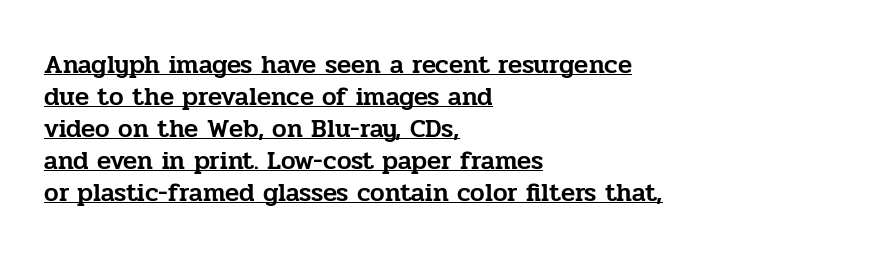
Quick note: not italic, upright. Tracking value appears to be zero — textbook default spacing. The typesetter chose a ragged-right arrangement here. Underlining? Definitely there.
